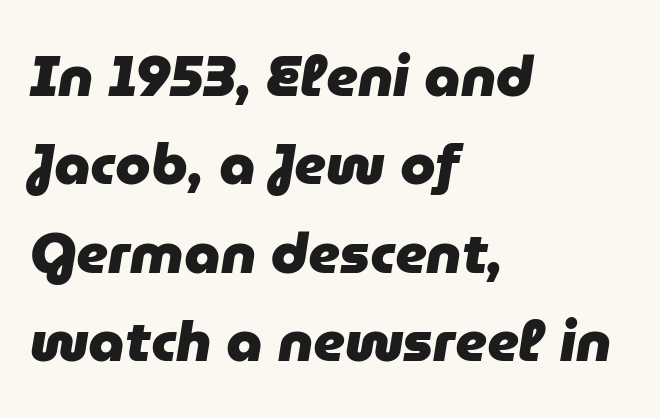
{"italic": "yes", "lean": "right", "slant_degrees": 9, "bold": "yes", "weight": "heavy", "width": "normal", "stroke_contrast": "low", "x_height": "medium", "monospaced": "no", "underline": "no", "align": "left", "line_spacing": "normal", "line_spacing_ratio": 1.55, "letter_spacing": "normal", "letter_spacing_em": 0.0, "glyph_px": 57}
